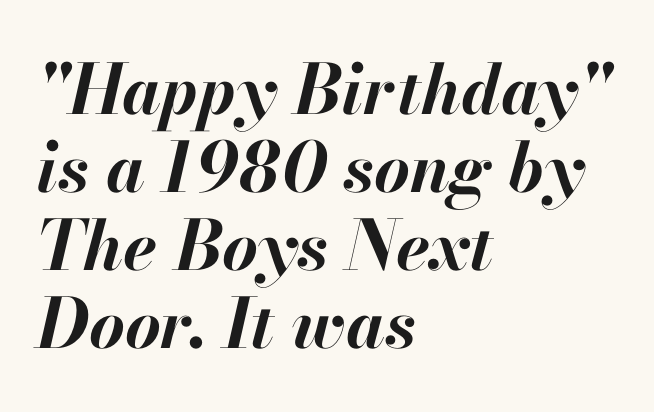
Q: Is the text bold? A: Yes.
Q: Is the text italic (slanted)? A: Yes, it leans right by about 13 degrees.
Q: Is the text underlined? A: No.
Q: How is the paragraph aligned? A: Left-aligned.
Q: Is the spacing between letters normal or unusually wide? A: Normal.
Q: Is the spacing between lines tight, normal or loose? A: Tight.
Q: Width (condensed, normal, or wide)? A: Normal.
Q: Stroke contrast? A: High.
Q: x-height? A: Small.
Q: Monospaced? A: No.
